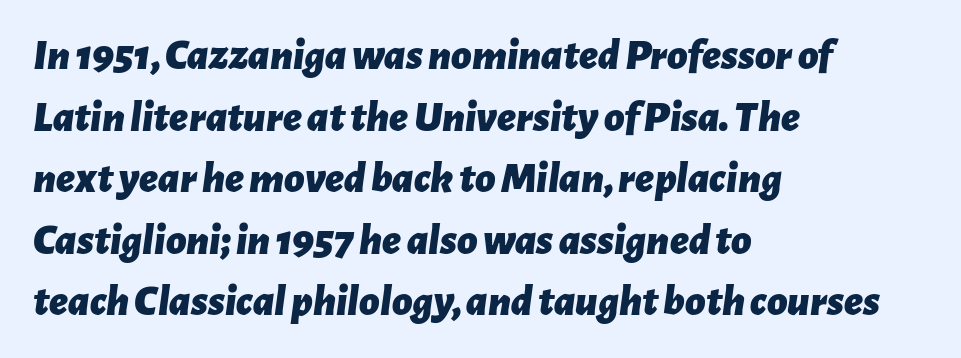
The image shows 44 px bold type, italic (leaning right); set left-aligned, normal line spacing (1.4x), normal letter spacing, not underlined; low stroke contrast and a medium x-height.
